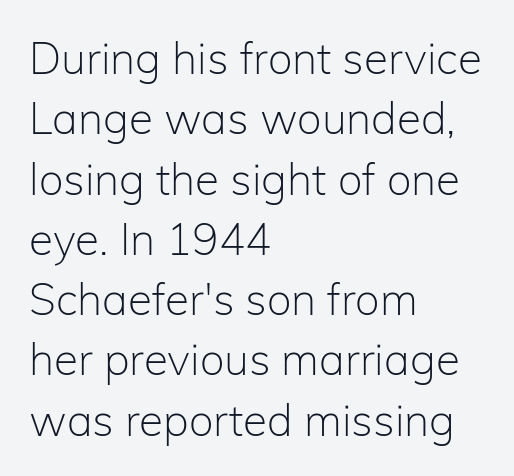
Q: Is the text bold? A: No.
Q: Is the text italic (slanted)? A: No, it is upright.
Q: Is the typeface a serif or a sans-serif typeface? A: Sans-serif.
Q: Is the text underlined? A: No.
Q: How is the paragraph aligned? A: Left-aligned.
Q: Is the spacing between letters normal or unusually wide? A: Normal.
Q: Is the spacing between lines tight, normal or loose? A: Normal.
Q: Width (condensed, normal, or wide)? A: Normal.
Q: Stroke contrast? A: Low.
Q: x-height? A: Medium.
Q: Monospaced? A: No.
